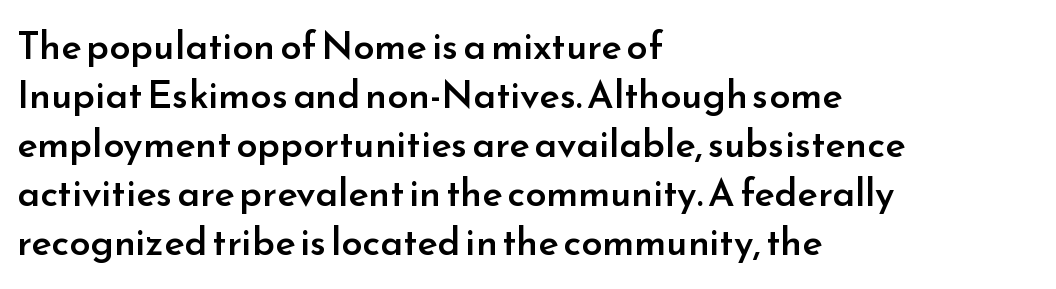
{"serif": "no", "italic": "no", "bold": "semi", "weight": "semibold", "width": "normal", "stroke_contrast": "low", "x_height": "small", "monospaced": "no", "underline": "no", "align": "left", "line_spacing": "normal", "line_spacing_ratio": 1.29, "letter_spacing": "normal", "letter_spacing_em": 0.0, "glyph_px": 38}
